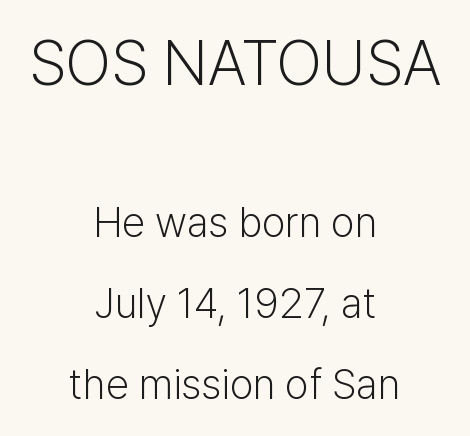
No chunkiness to these letters — they're not bold. Whoever set this chose breathing room over compactness in the vertical rhythm. Type without underlining. Vertical strokes here are truly vertical. Between one letter and the next there's only the usual sliver of space.
